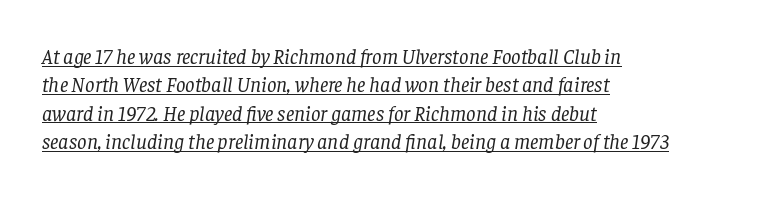
This is not heavy type; no bold has been used. The string is rendered with underlining switched on. What's the leading like? Ordinary, nothing unusual. The lettering tilts uniformly, giving the passage an italic look. No extra tracking has been applied to these lines. Typeset ragged right — the left edge is the straight one.
